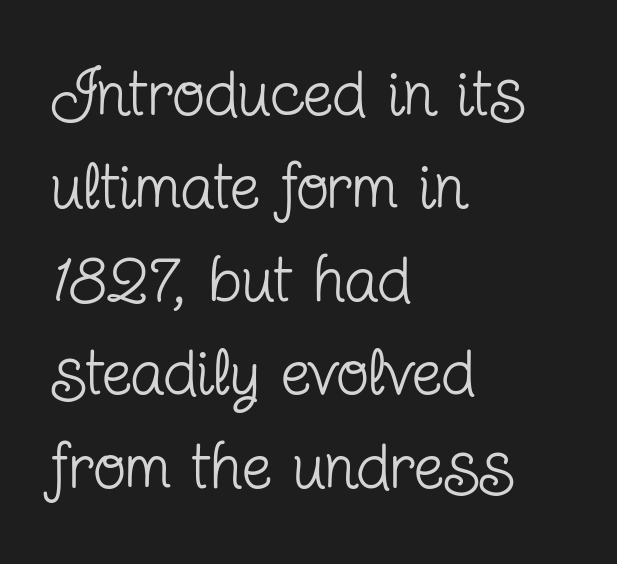
The image shows 67 px regular-weight, condensed serif type, upright; set left-aligned, normal line spacing (1.39x), normal letter spacing, not underlined; low stroke contrast and a medium x-height.
